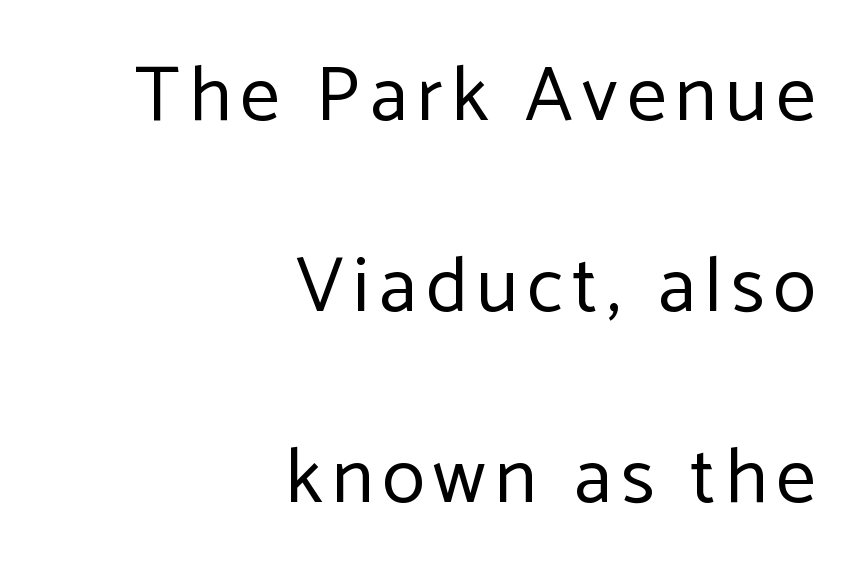
{"serif": "no", "italic": "no", "bold": "no", "weight": "regular", "width": "normal", "stroke_contrast": "low", "x_height": "medium", "monospaced": "no", "underline": "no", "align": "right", "line_spacing": "loose", "line_spacing_ratio": 2.45, "glyph_px": 78}
